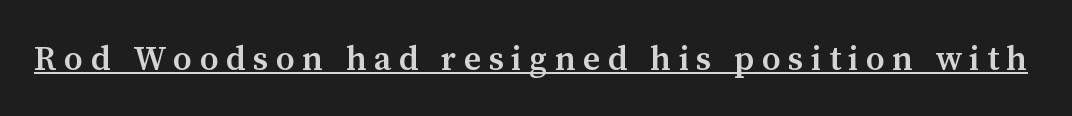
Q: Is the text bold? A: Semi-bold.
Q: Is the text italic (slanted)? A: No, it is upright.
Q: Is the typeface a serif or a sans-serif typeface? A: Serif.
Q: Is the text underlined? A: Yes.
Q: Is the spacing between letters normal or unusually wide? A: Unusually wide.
Q: Width (condensed, normal, or wide)? A: Normal.
Q: Stroke contrast? A: Medium.
Q: x-height? A: Medium.
Q: Monospaced? A: No.
